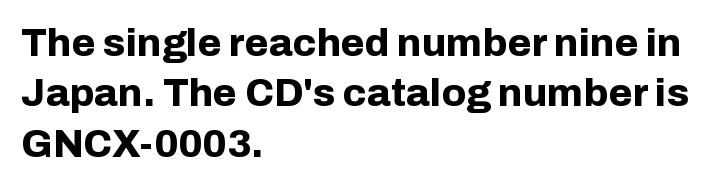
Q: Is the text bold? A: Yes.
Q: Is the text italic (slanted)? A: No, it is upright.
Q: Is the typeface a serif or a sans-serif typeface? A: Sans-serif.
Q: Is the text underlined? A: No.
Q: How is the paragraph aligned? A: Left-aligned.
Q: Is the spacing between letters normal or unusually wide? A: Normal.
Q: Is the spacing between lines tight, normal or loose? A: Normal.
Q: Width (condensed, normal, or wide)? A: Normal.
Q: Stroke contrast? A: Low.
Q: x-height? A: Medium.
Q: Monospaced? A: No.
